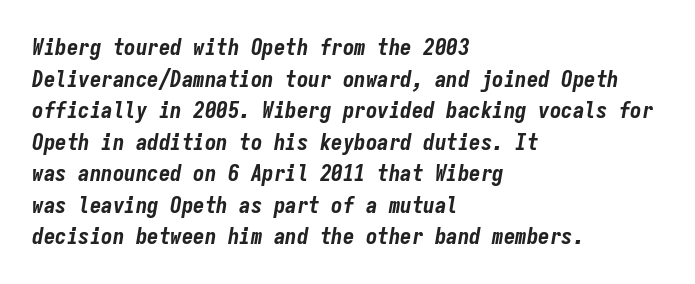
The image shows 23 px bold type, italic (leaning right); set left-aligned, normal line spacing (1.37x), normal letter spacing, not underlined.
